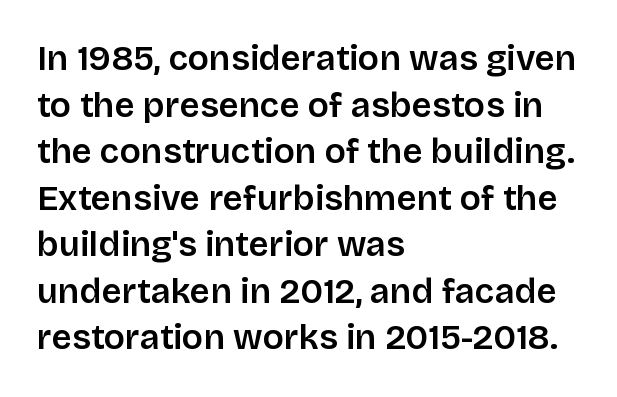
Words float on clear page, feet unadorned. Honestly, the letter spacing is just normal — you wouldn't notice it. Ordinary non-slanted type is in use. The space between consecutive lines is moderate.
